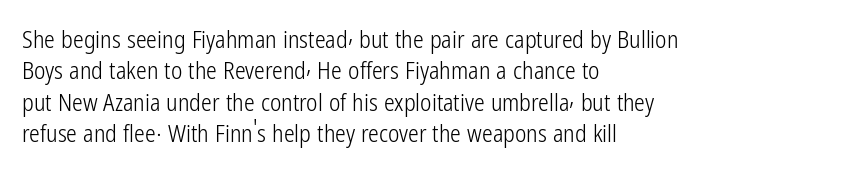
Q: Is the text bold? A: No.
Q: Is the text italic (slanted)? A: No, it is upright.
Q: Is the text underlined? A: No.
Q: How is the paragraph aligned? A: Left-aligned.
Q: Is the spacing between letters normal or unusually wide? A: Normal.
Q: Is the spacing between lines tight, normal or loose? A: Normal.
